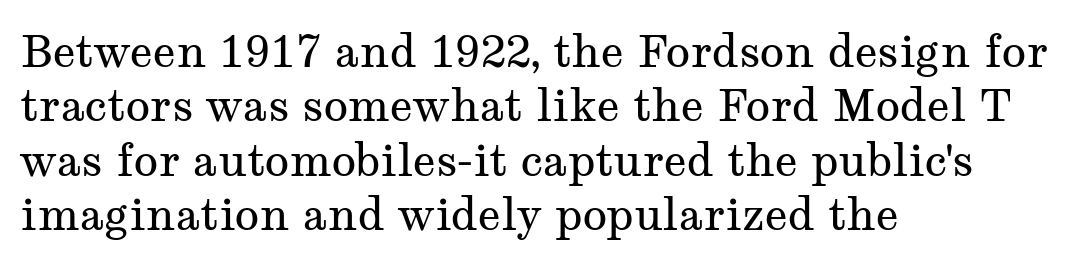
Where is the straight margin? On the left. Look at the bottom of the vertical strokes: they flare into serifs here. Students, note that the glyphs here touch the page at normal intervals. Notice how the stems are strictly vertical — no italics here. The passage shown is not bold in any degree. A typesetter would call this proportional, since set widths differ per character.
